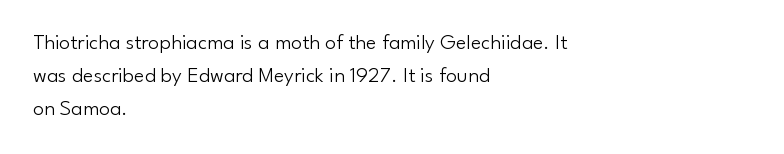
The image shows 22 px text type, upright; set left-aligned, normal line spacing (1.51x), normal letter spacing, not underlined.
